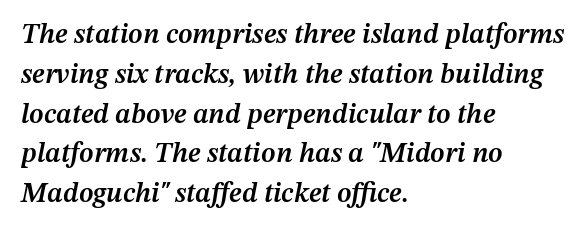
Q: Is the text bold? A: Semi-bold.
Q: Is the text italic (slanted)? A: Yes, it leans right by about 12 degrees.
Q: Is the text underlined? A: No.
Q: How is the paragraph aligned? A: Left-aligned.
Q: Is the spacing between letters normal or unusually wide? A: Normal.
Q: Is the spacing between lines tight, normal or loose? A: Normal.
Q: Width (condensed, normal, or wide)? A: Normal.
Q: Stroke contrast? A: Medium.
Q: x-height? A: Medium.
Q: Monospaced? A: No.
